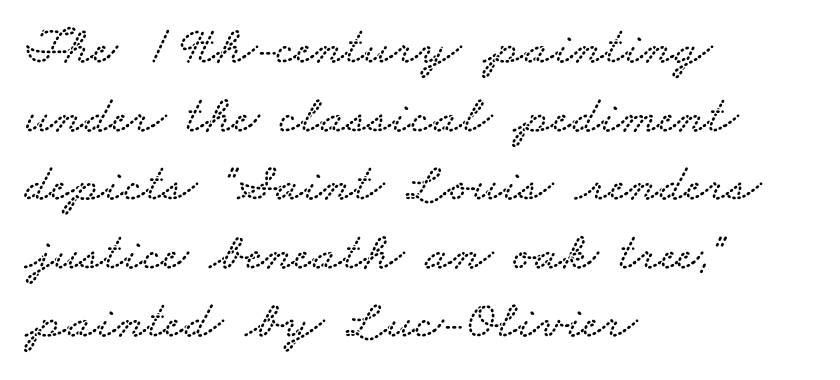
The image shows 54 px wide serif type; set left-aligned, normal line spacing (1.27x), normal letter spacing, not underlined; low stroke contrast and a small x-height.
